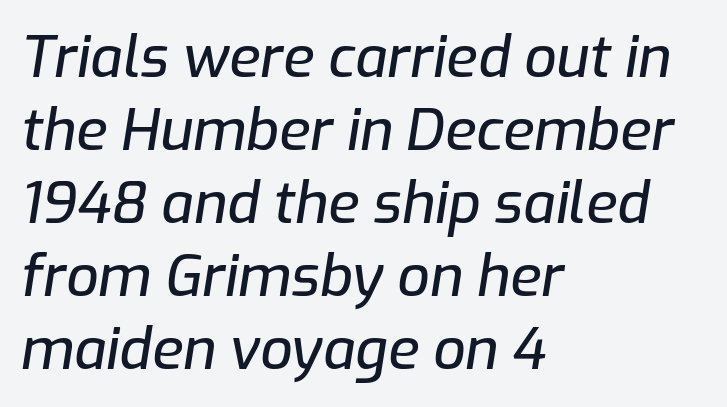
The passage shown is not underscored anywhere. The font's italic variant was chosen for this text. Character widths vary here, with narrow letters taking less room than wide ones. These lines keep a tight, regular rhythm from letter to letter.
